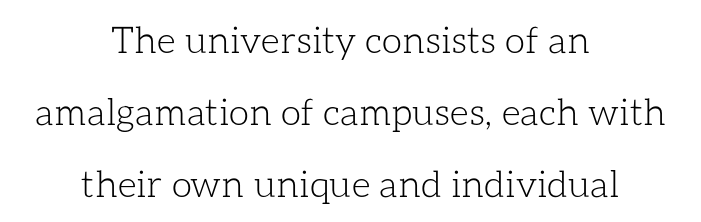
Words appear dense and cohesive because spacing is normal. Just letters on the line, the space beneath them empty. Weight: in the light-to-regular range. This sample trades compactness for vertical openness between lines.
